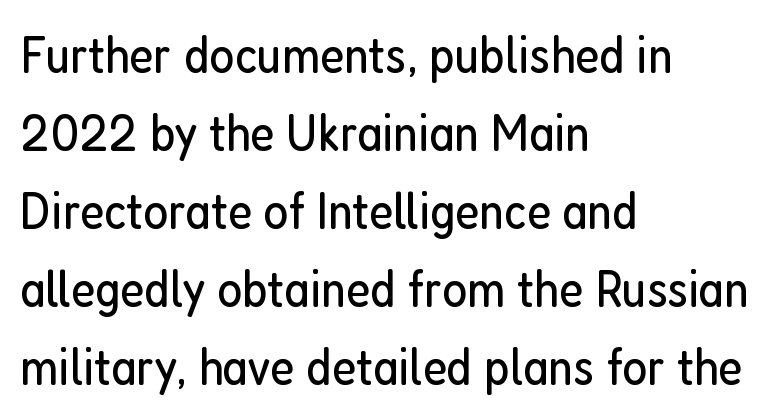
The image shows 53 px regular-weight, condensed sans-serif type, upright; set left-aligned, normal line spacing (1.47x), normal letter spacing, not underlined; low stroke contrast and a medium x-height.
